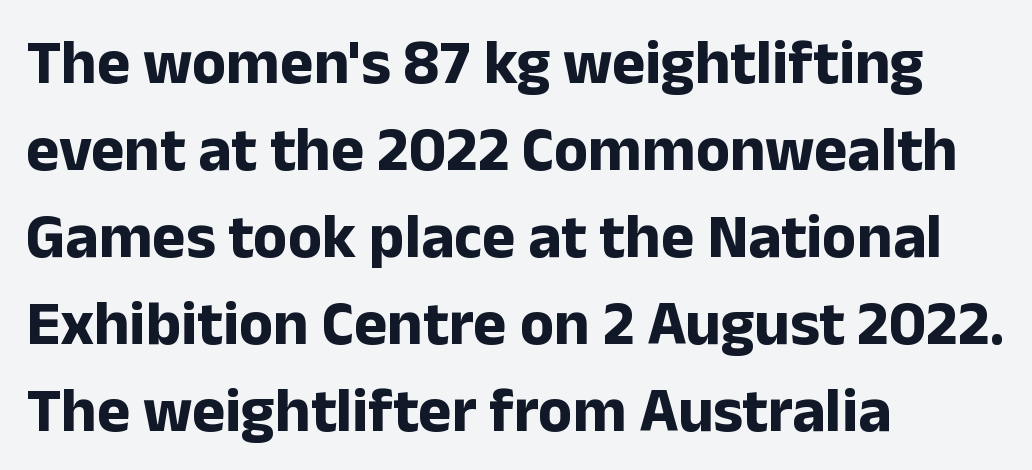
The image shows 63 px bold sans-serif type, upright; set left-aligned, normal line spacing (1.38x), normal letter spacing, not underlined; low stroke contrast and a medium x-height.
